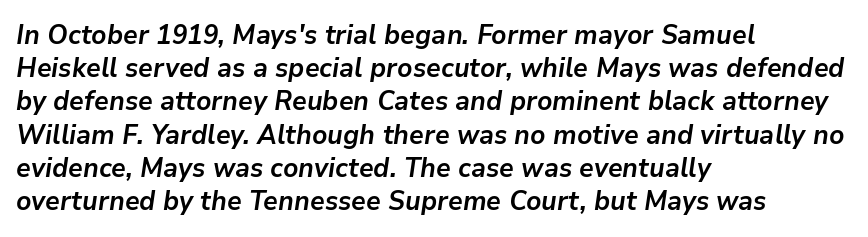
Q: Is the text bold? A: Yes.
Q: Is the text italic (slanted)? A: Yes, it leans right by about 9 degrees.
Q: Is the text underlined? A: No.
Q: How is the paragraph aligned? A: Left-aligned.
Q: Is the spacing between letters normal or unusually wide? A: Normal.
